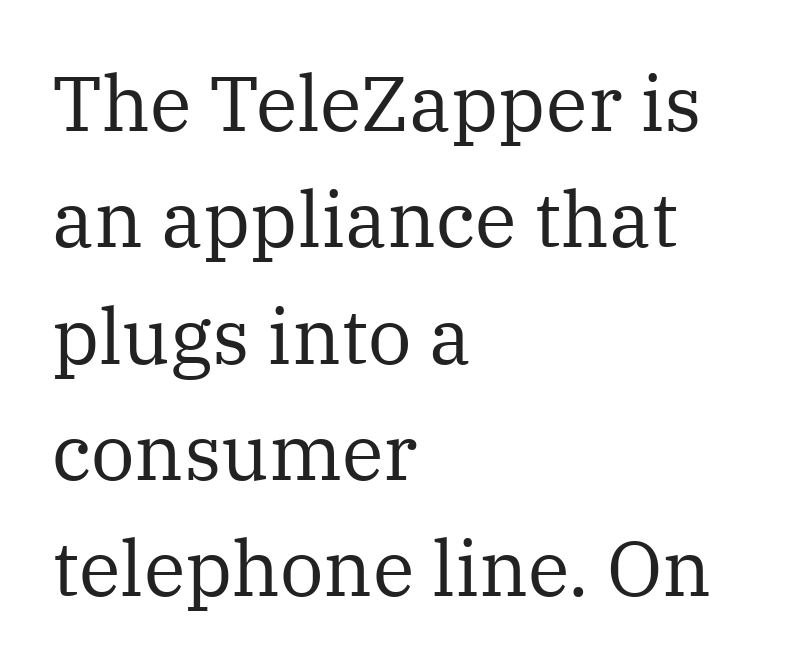
{"serif": "yes", "italic": "no", "bold": "no", "weight": "regular", "width": "normal", "stroke_contrast": "medium", "x_height": "medium", "monospaced": "no", "underline": "no", "align": "left", "line_spacing": "normal", "line_spacing_ratio": 1.51, "letter_spacing": "normal", "letter_spacing_em": 0.0, "glyph_px": 77}
